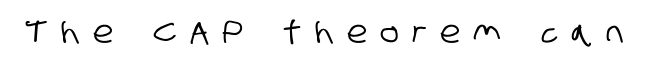
Each letter's strokes conclude bluntly, with no projecting serifs. The space directly below the letters is spotless. How are the letters spaced? Widely, with obvious added tracking. Is this a fixed-width face? No — the glyphs have proportional, varying widths.
